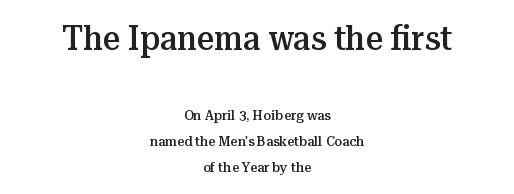
Reading top to bottom, the characters get smaller at the block break. These words are printed semibold, heavier than regular yet not bold. The gaps between neighbouring characters are ordinary and unremarkable. The type sits square on the baseline with zero lean.
